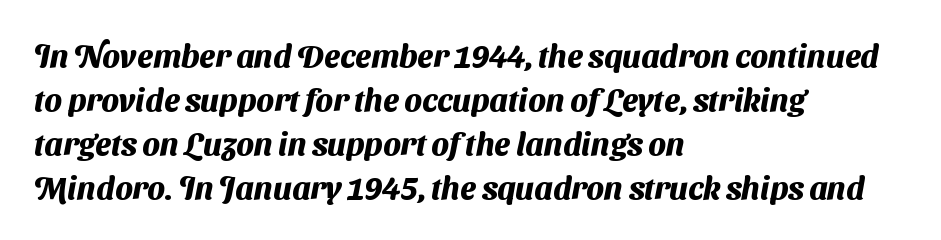
The image shows 32 px heavy sans-serif type; set left-aligned, normal line spacing (1.38x), normal letter spacing, not underlined; medium stroke contrast and a medium x-height.
